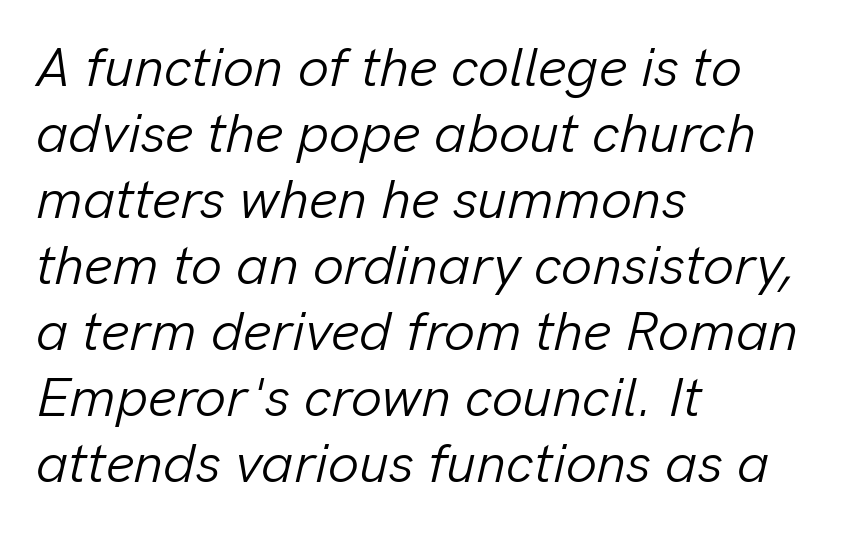
{"italic": "yes", "lean": "right", "slant_degrees": 13, "bold": "no", "weight": "light", "width": "normal", "stroke_contrast": "low", "x_height": "medium", "monospaced": "no", "underline": "no", "align": "left", "line_spacing_ratio": 1.2, "letter_spacing": "normal", "letter_spacing_em": 0.0, "glyph_px": 55}
